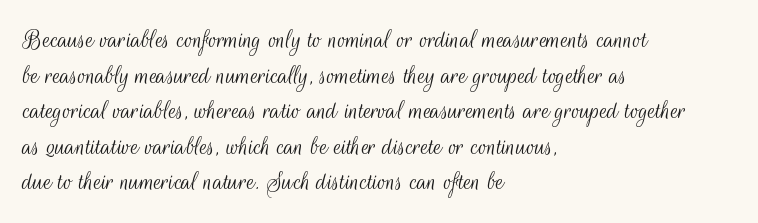
Stems here are at most as thick as an everyday book face. Horizontal bands of white between lines are of average thickness. The lines are quadded left.
